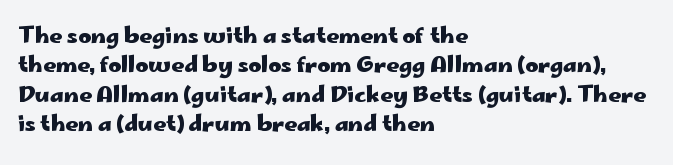
The image shows 22 px bold type, upright; set left-aligned, normal line spacing (1.34x), normal letter spacing, not underlined.
